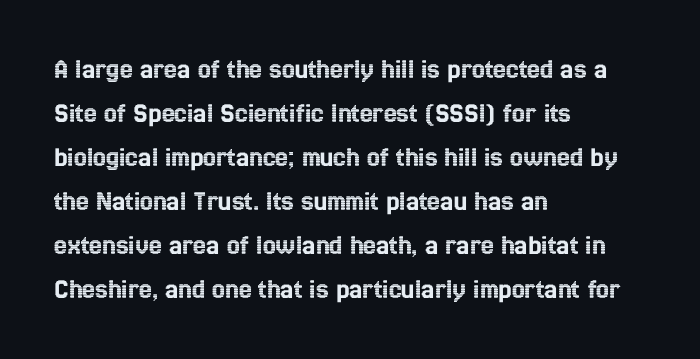
Q: Is the text italic (slanted)? A: No, it is upright.
Q: Is the text underlined? A: No.
Q: How is the paragraph aligned? A: Left-aligned.
Q: Is the spacing between letters normal or unusually wide? A: Normal.
Q: Is the spacing between lines tight, normal or loose? A: Normal.
Q: Width (condensed, normal, or wide)? A: Condensed.
Q: x-height? A: Medium.
Q: Monospaced? A: No.
